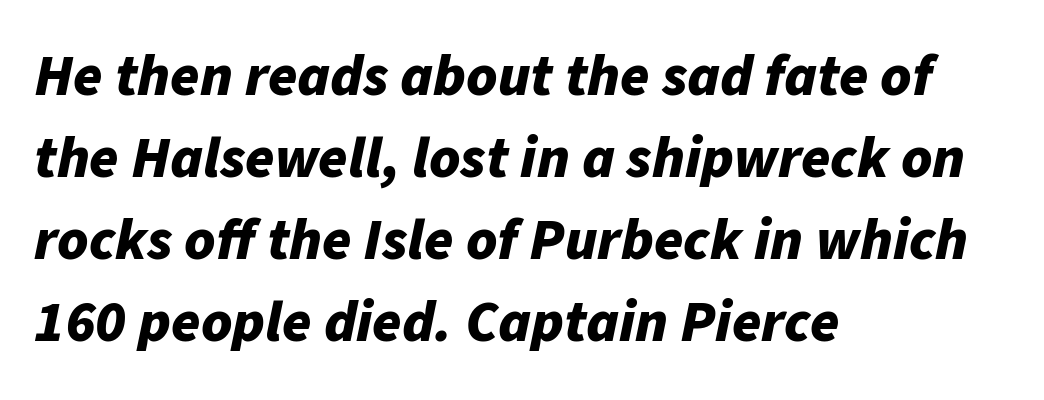
The image shows 59 px bold type, italic (leaning right); set left-aligned, normal line spacing (1.39x), normal letter spacing, not underlined; low stroke contrast and a medium x-height.
